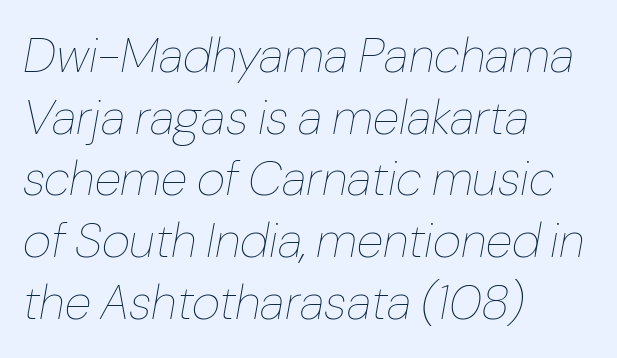
Q: Is the text bold? A: No.
Q: Is the text italic (slanted)? A: Yes, it leans right by about 10 degrees.
Q: Is the text underlined? A: No.
Q: How is the paragraph aligned? A: Left-aligned.
Q: Is the spacing between letters normal or unusually wide? A: Normal.
Q: Is the spacing between lines tight, normal or loose? A: Normal.
Q: Width (condensed, normal, or wide)? A: Normal.
Q: Stroke contrast? A: Low.
Q: x-height? A: Medium.
Q: Monospaced? A: No.
